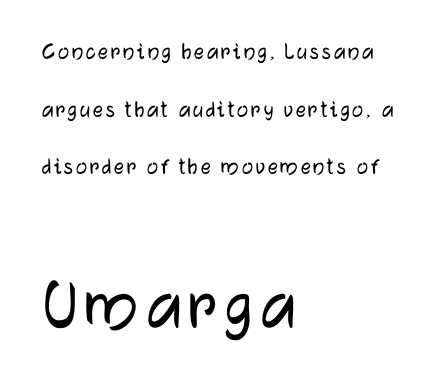
If you drew a ruler down the left edge, every line would touch it. These lines are composed in type without serifs. The face used here is proportionally spaced, like ordinary book or web type. The foot of each line stays bare and open. This sample uses an upright cut, with every glyph sitting square on the baseline.
